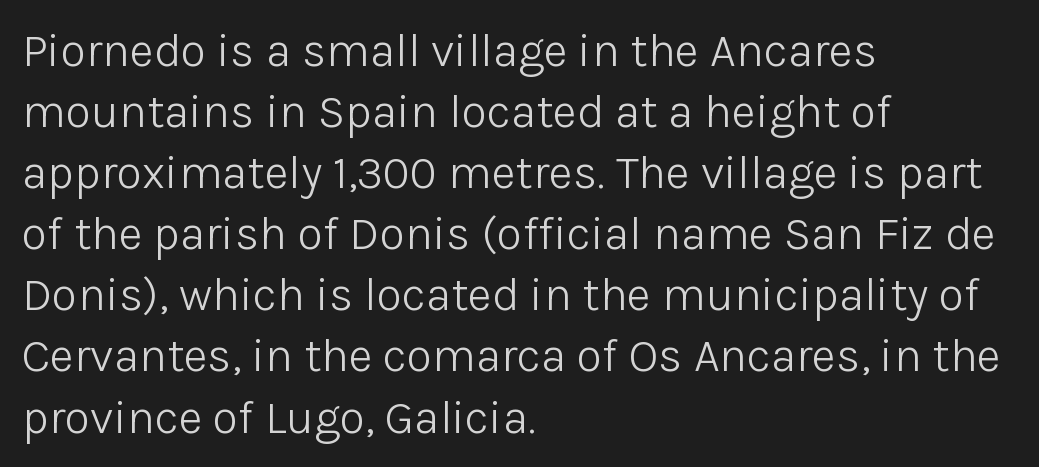
{"serif": "no", "italic": "no", "bold": "no", "weight": "light", "width": "normal", "stroke_contrast": "low", "x_height": "medium", "monospaced": "no", "underline": "no", "align": "left", "line_spacing": "normal", "line_spacing_ratio": 1.3, "letter_spacing": "normal", "letter_spacing_em": 0.0, "glyph_px": 47}
